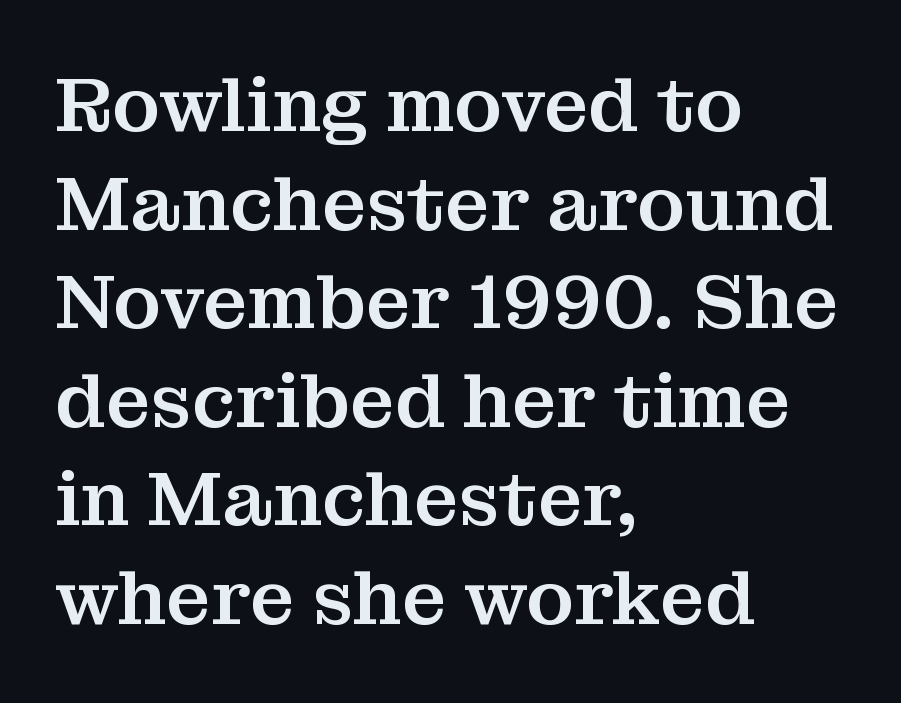
Only glyphs here, with clear space below each row. Quick note: not italic, upright. The rag falls on the right side of this text block. Horizontal bands of white between lines are of average thickness.
